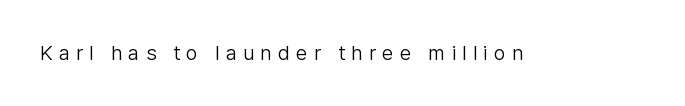
Q: Is the text bold? A: No.
Q: Is the text italic (slanted)? A: No, it is upright.
Q: Is the text underlined? A: No.
Q: Is the spacing between letters normal or unusually wide? A: Unusually wide.
